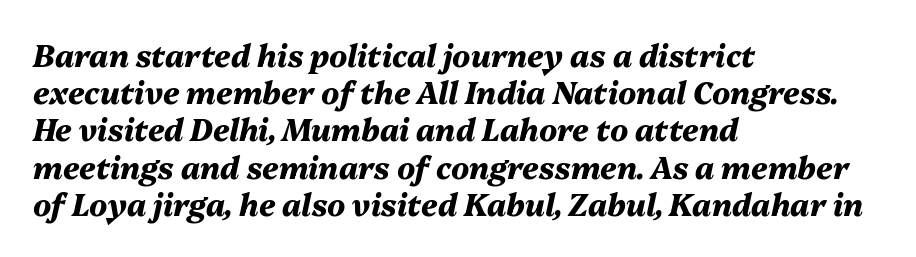
{"italic": "yes", "lean": "right", "slant_degrees": 13, "bold": "yes", "weight": "heavy", "width": "normal", "stroke_contrast": "medium", "x_height": "medium", "monospaced": "no", "underline": "no", "align": "left", "line_spacing_ratio": 1.24, "letter_spacing": "normal", "letter_spacing_em": 0.0, "glyph_px": 30}
